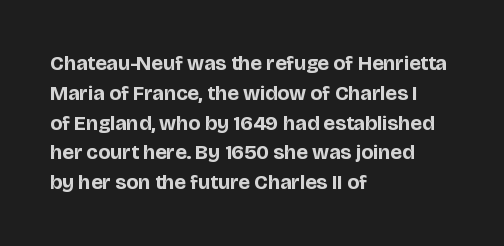
A bare baseline throughout the passage. Heavy-handed strokes throughout: this text is bold. Style check: upright. The setting favours the left margin, as ordinary paragraphs usually do. How are the letters spaced? Ordinarily, with no added tracking.
